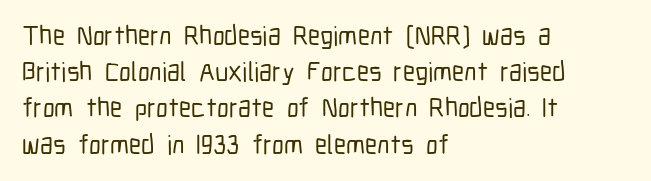
{"italic": "no", "underline": "no", "align": "left", "line_spacing": "normal", "line_spacing_ratio": 1.34, "letter_spacing": "normal", "letter_spacing_em": 0.0, "glyph_px": 27}
